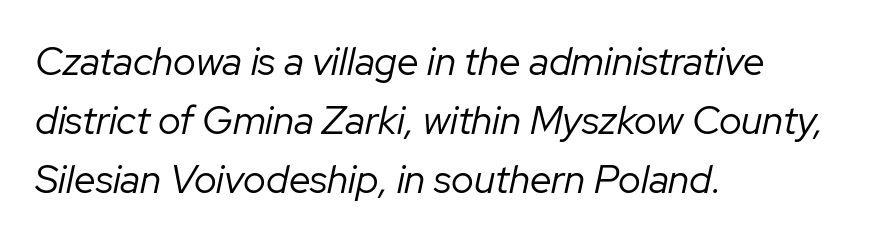
The image shows 39 px regular-weight type, italic (leaning right); set left-aligned, normal line spacing (1.51x), normal letter spacing, not underlined; low stroke contrast and a medium x-height.
